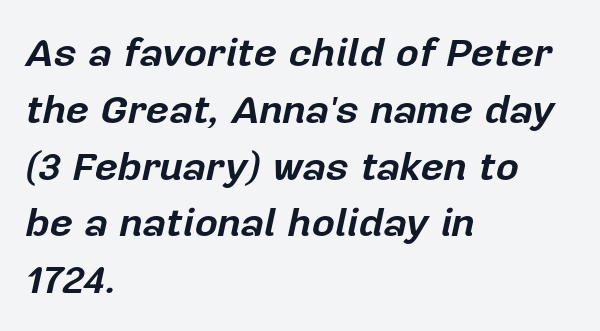
Q: Is the text bold? A: Yes.
Q: Is the text italic (slanted)? A: Yes, it leans right by about 12 degrees.
Q: Is the text underlined? A: No.
Q: How is the paragraph aligned? A: Left-aligned.
Q: Is the spacing between letters normal or unusually wide? A: Normal.
Q: Is the spacing between lines tight, normal or loose? A: Normal.
Q: Width (condensed, normal, or wide)? A: Normal.
Q: Stroke contrast? A: Low.
Q: x-height? A: Medium.
Q: Monospaced? A: No.
